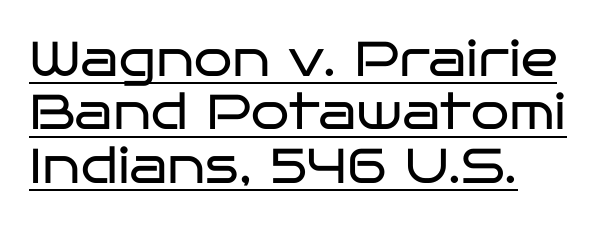
{"serif": "no", "italic": "no", "bold": "no", "weight": "regular", "width": "wide", "stroke_contrast": "low", "x_height": "large", "monospaced": "no", "underline": "yes", "line_spacing": "tight", "line_spacing_ratio": 1.09, "letter_spacing": "normal", "letter_spacing_em": 0.0, "glyph_px": 49}
